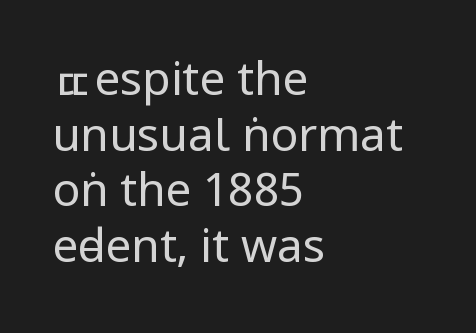
Q: Is the text bold? A: No.
Q: Is the text italic (slanted)? A: No, it is upright.
Q: Is the typeface a serif or a sans-serif typeface? A: Sans-serif.
Q: Is the text underlined? A: No.
Q: How is the paragraph aligned? A: Left-aligned.
Q: Is the spacing between letters normal or unusually wide? A: Normal.
Q: Width (condensed, normal, or wide)? A: Condensed.
Q: Stroke contrast? A: Low.
